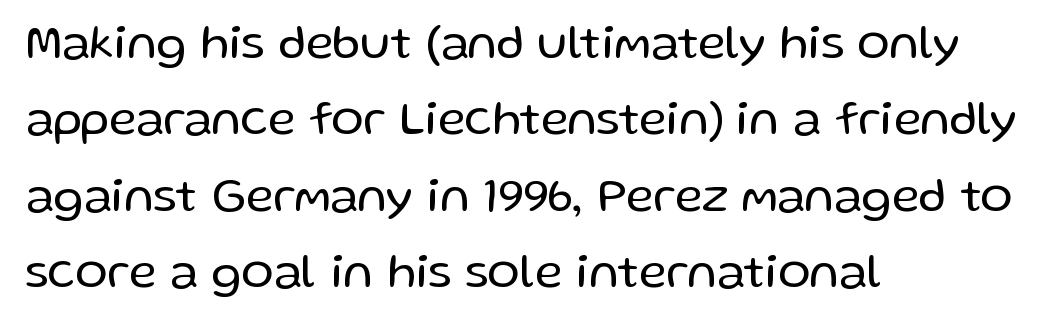
The typeface has the unassuming heft of standard copy or less. No extra tracking has been applied to these lines. This sample keeps an unexceptional amount of space between lines. Typeset ragged right — the left edge is the straight one.
